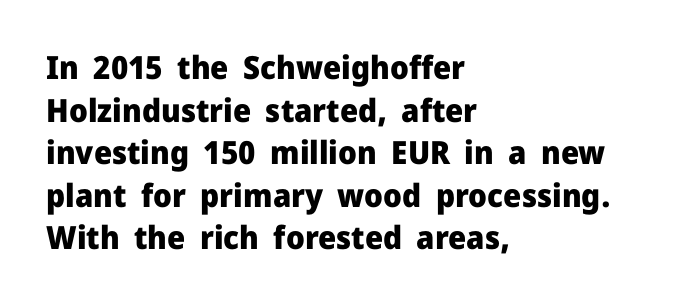
The image shows 32 px heavy sans-serif type, upright; set left-aligned, normal line spacing (1.33x), normal letter spacing, not underlined; low stroke contrast and a medium x-height.
